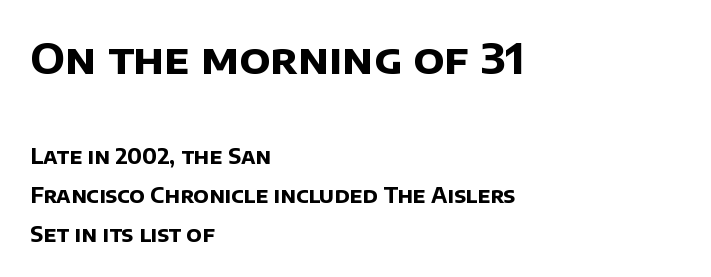
Q: Is the text bold? A: Yes.
Q: Is the typeface a serif or a sans-serif typeface? A: Sans-serif.
Q: Is the text underlined? A: No.
Q: How is the paragraph aligned? A: Left-aligned.
Q: Is the spacing between letters normal or unusually wide? A: Normal.
Q: Which block of text is set in a larger size, the first (top) or the second (bottom)? A: The first (top) one.
Q: Width (condensed, normal, or wide)? A: Normal.
Q: Stroke contrast? A: Low.
Q: x-height? A: Large.
Q: Monospaced? A: No.
